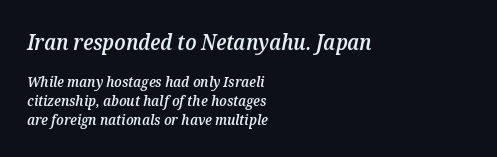
Tracking here is standard; glyphs follow each other at the usual distance. Bold? Not quite — semibold, heavier than regular but stopping short. The typesetter chose a ragged-right arrangement here. The area under the type is left untouched.
